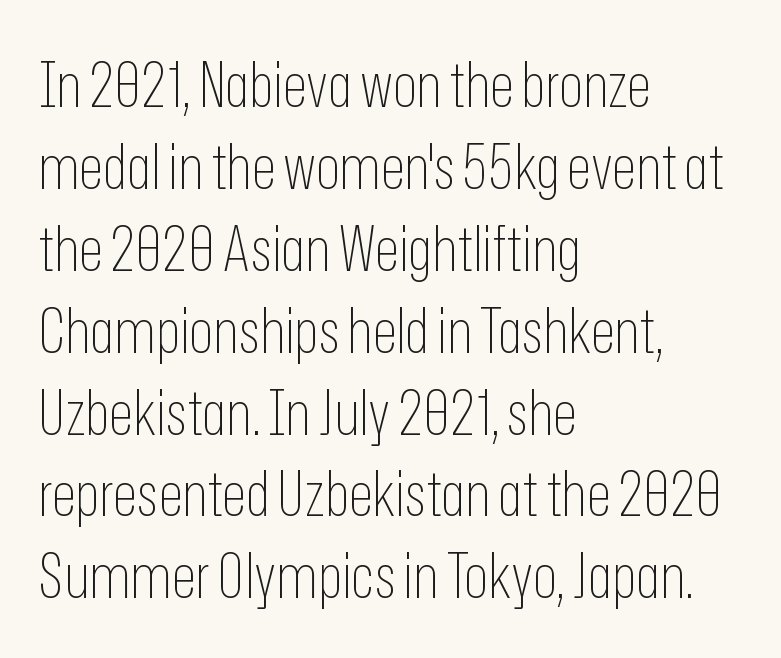
Short note: letters normally spaced. Notice how descenders clear the ascenders below comfortably — that's standard leading. It's the straight-up-and-down kind of type. The rendering uses natural spacing where letterforms have individual widths.
